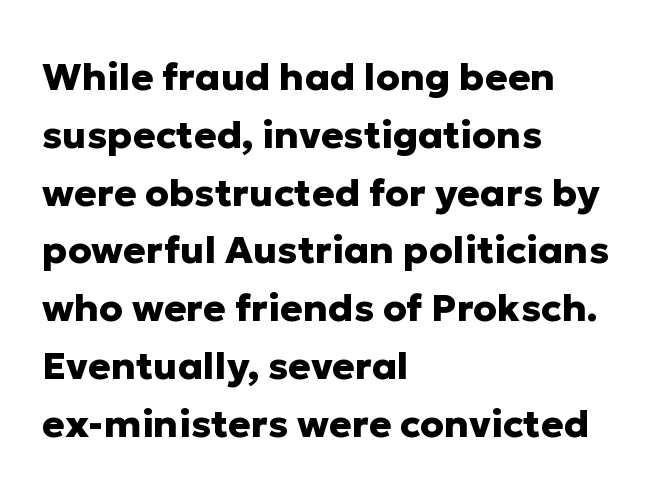
The image shows 38 px heavy sans-serif type, upright; set left-aligned, normal line spacing (1.52x), normal letter spacing, not underlined; low stroke contrast and a medium x-height.
